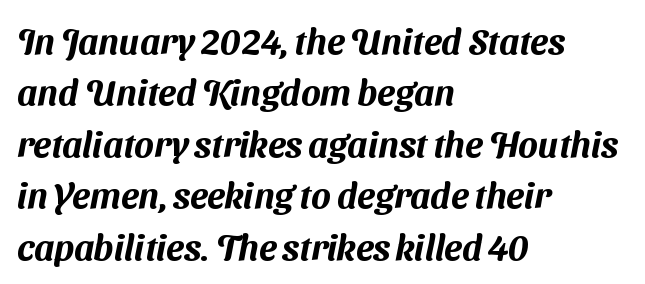
Q: Is the typeface a serif or a sans-serif typeface? A: Sans-serif.
Q: Is the text underlined? A: No.
Q: How is the paragraph aligned? A: Left-aligned.
Q: Is the spacing between letters normal or unusually wide? A: Normal.
Q: Is the spacing between lines tight, normal or loose? A: Normal.
Q: Width (condensed, normal, or wide)? A: Normal.
Q: Stroke contrast? A: Medium.
Q: x-height? A: Medium.
Q: Monospaced? A: No.
